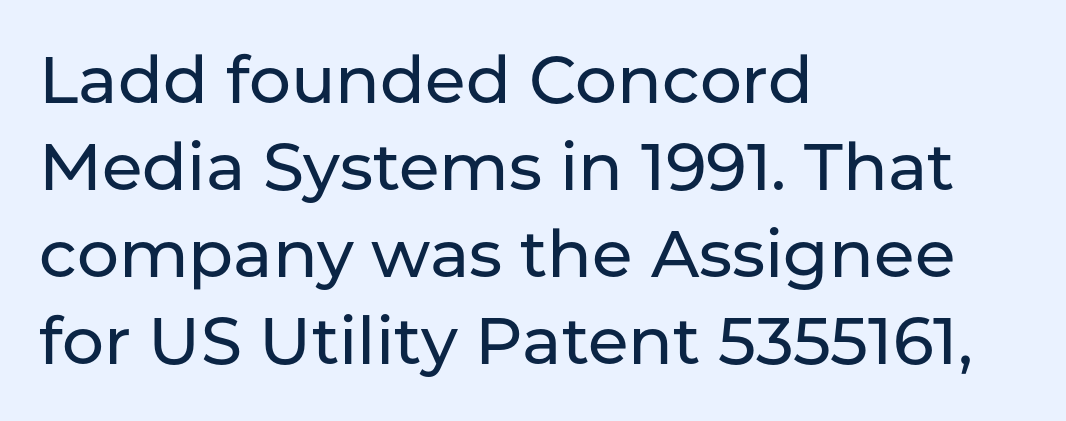
Inter-character spacing is left at the font's built-in metrics. The rendering uses a moderate line-height, typical for paragraphs. Descenders hang freely into open space. Think of a printed novel: that variable character pitch is what you see here. Teacher's note: observe the even left margin — that is flush-left alignment.
